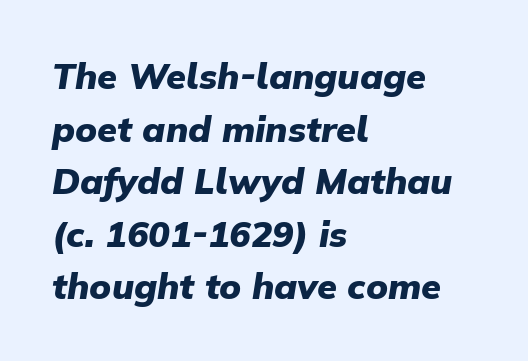
The glyphs look as if they've been sheared to an angle. The type is set solid horizontally, with unmodified tracking. Spacing verdict: proportional, widths tailored to each character. Compared with a centered layout, this one pins lines to the left instead.
